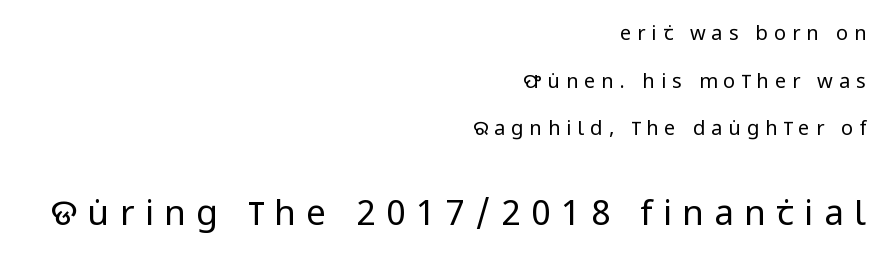
Honestly, the rows look like they've been pulled way apart. Ascenders rise straight up at ninety degrees. These lines are set flush right with a ragged left edge. Note the varied advance widths — an 'i' is clearly narrower than an 'm'. Size hierarchy here favors the trailing block over the leading one. This rendering widens character spacing well past its baseline value.
